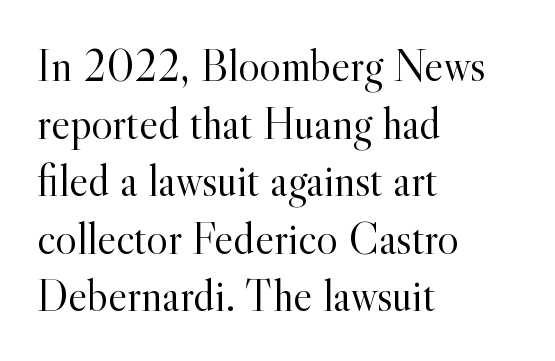
The compositor pushed each line to the left boundary. The passage shown stacks its lines at a standard gap. Stem width sits at or under what a default text font uses. Posture: straight, roman, zero tilt. Is this a fixed-width face? No — the glyphs have proportional, varying widths. Has an underline been added? It has not.
